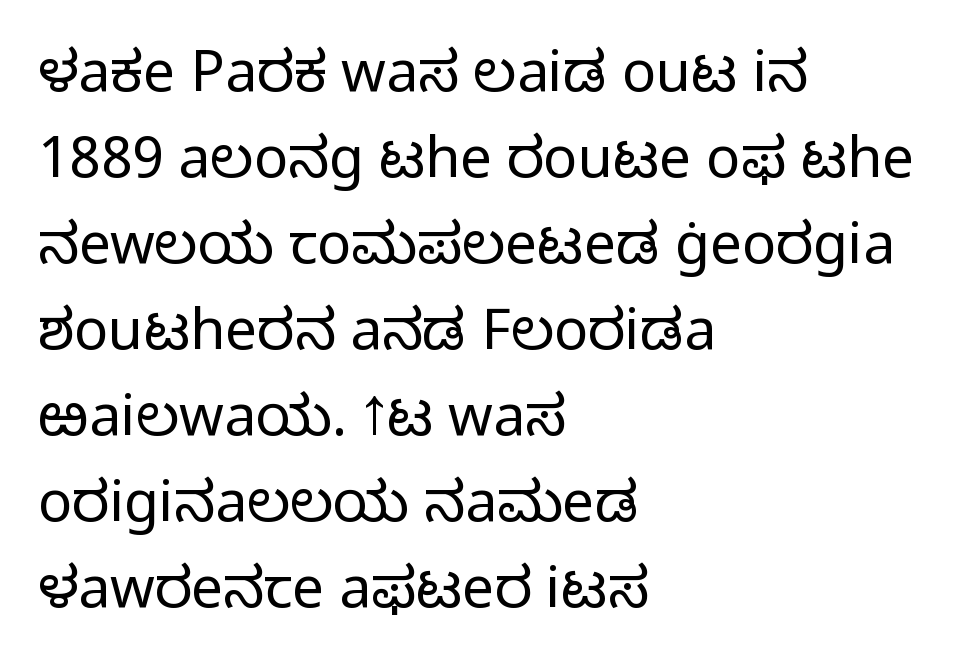
{"serif": "no", "italic": "no", "bold": "no", "weight": "light", "width": "normal", "stroke_contrast": "low", "x_height": "medium", "monospaced": "no", "underline": "no", "align": "left", "line_spacing": "normal", "line_spacing_ratio": 1.51, "letter_spacing": "normal", "letter_spacing_em": 0.0, "glyph_px": 57}
